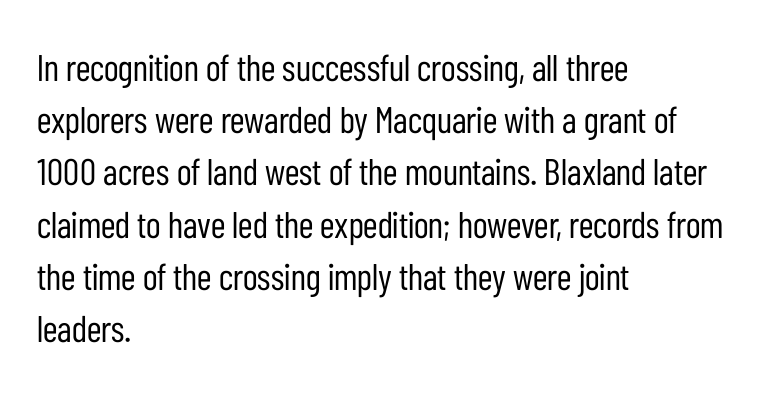
Q: Is the text bold? A: No.
Q: Is the text italic (slanted)? A: No, it is upright.
Q: Is the typeface a serif or a sans-serif typeface? A: Sans-serif.
Q: Is the text underlined? A: No.
Q: How is the paragraph aligned? A: Left-aligned.
Q: Is the spacing between letters normal or unusually wide? A: Normal.
Q: Is the spacing between lines tight, normal or loose? A: Normal.
Q: Width (condensed, normal, or wide)? A: Condensed.
Q: Stroke contrast? A: Low.
Q: x-height? A: Medium.
Q: Monospaced? A: No.
